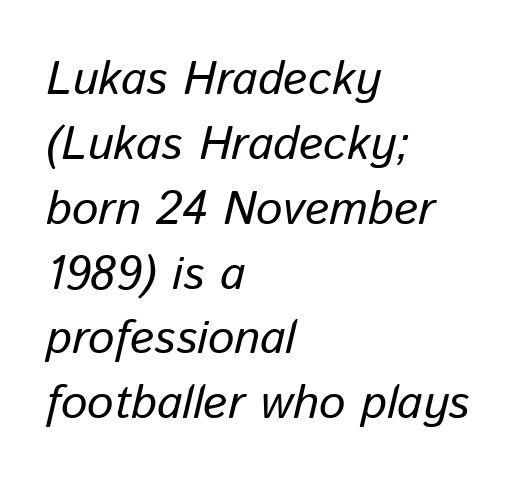
Each letter keeps its own natural width here, so spacing adapts to shape. Honestly, there is no underline to notice here at all. The letters are slanted; this is an italic face. The paragraph has a hard left edge and a soft right edge. Letter spacing: default. The passage shown stacks its lines at a standard gap.
